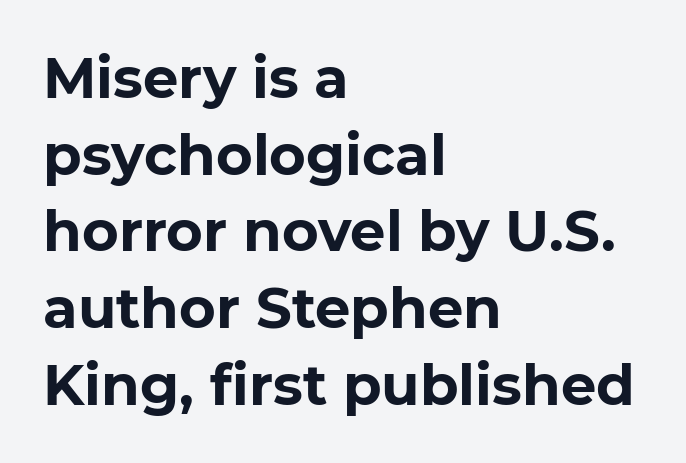
Q: Is the text bold? A: Yes.
Q: Is the text italic (slanted)? A: No, it is upright.
Q: Is the typeface a serif or a sans-serif typeface? A: Sans-serif.
Q: Is the text underlined? A: No.
Q: How is the paragraph aligned? A: Left-aligned.
Q: Is the spacing between letters normal or unusually wide? A: Normal.
Q: Is the spacing between lines tight, normal or loose? A: Normal.
Q: Width (condensed, normal, or wide)? A: Normal.
Q: Stroke contrast? A: Low.
Q: x-height? A: Medium.
Q: Monospaced? A: No.
